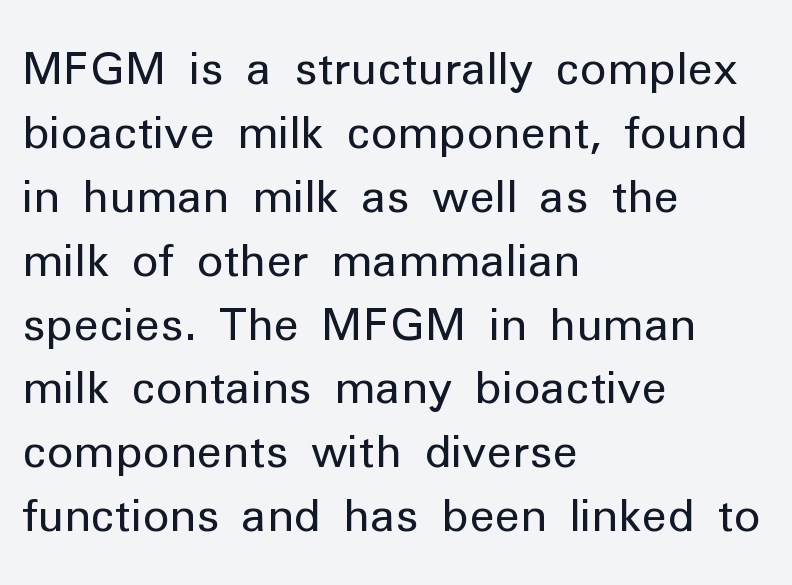
Q: Is the text bold? A: No.
Q: Is the text italic (slanted)? A: No, it is upright.
Q: Is the typeface a serif or a sans-serif typeface? A: Sans-serif.
Q: Is the text underlined? A: No.
Q: How is the paragraph aligned? A: Left-aligned.
Q: Is the spacing between letters normal or unusually wide? A: Normal.
Q: Is the spacing between lines tight, normal or loose? A: Normal.
Q: Width (condensed, normal, or wide)? A: Normal.
Q: Stroke contrast? A: Low.
Q: x-height? A: Medium.
Q: Monospaced? A: No.
